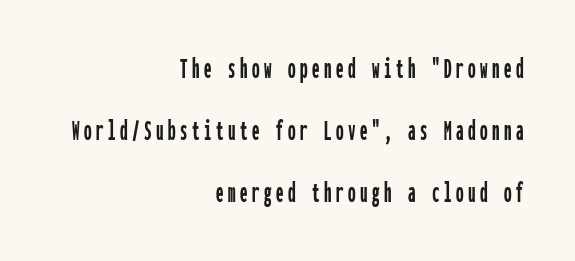
If you drew a line through each stem, it would be perfectly vertical. A student would call this right alignment; a typographer would say flush right, rag left. Widely set lines give the paragraph a tall, airy silhouette. The zone under the glyphs is completely vacant. The designer went with a sans here, leaving each stem footless.
